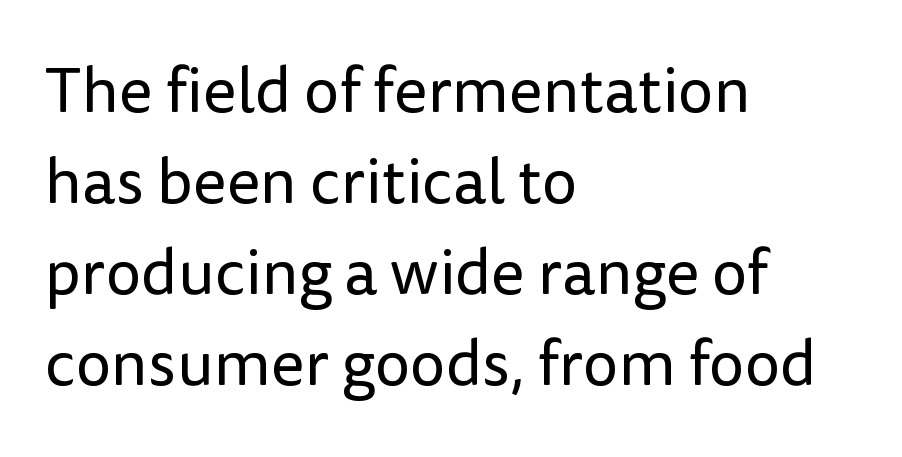
Q: Is the text bold? A: No.
Q: Is the text italic (slanted)? A: No, it is upright.
Q: Is the typeface a serif or a sans-serif typeface? A: Sans-serif.
Q: Is the text underlined? A: No.
Q: How is the paragraph aligned? A: Left-aligned.
Q: Is the spacing between letters normal or unusually wide? A: Normal.
Q: Is the spacing between lines tight, normal or loose? A: Normal.
Q: Width (condensed, normal, or wide)? A: Normal.
Q: Stroke contrast? A: Low.
Q: x-height? A: Medium.
Q: Monospaced? A: No.
